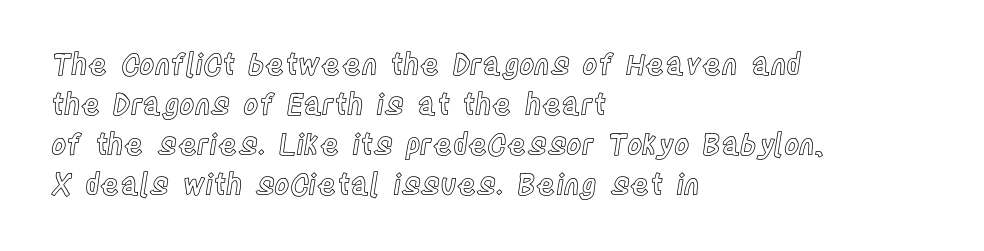
{"width": "condensed", "x_height": "large", "monospaced": "no", "underline": "no", "align": "left", "line_spacing": "normal", "line_spacing_ratio": 1.38, "letter_spacing": "normal", "letter_spacing_em": 0.0, "glyph_px": 29}
